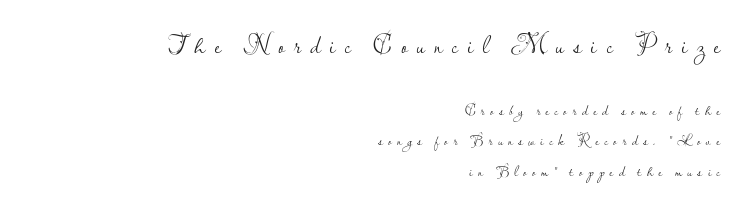
Large over small — that's the arrangement of the two blocks here. Weight: not bold — regular or lighter. Rule under the text: the space is simply empty. Each word looks stretched out because of the extra space between its letters.
